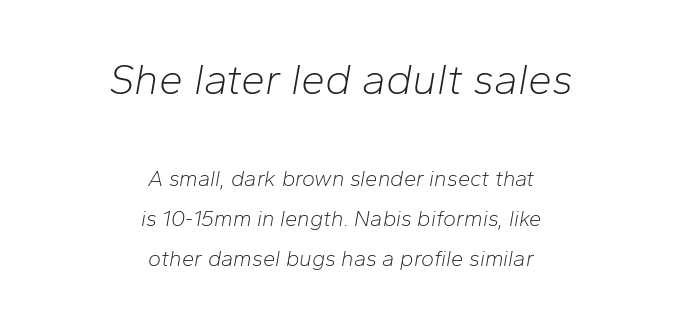
Descender tails drop into unmarked territory. You get the large type first, then a drop to smaller type. The typography opts for an oblique posture over an upright one. This sample uses plain, unmodified letter spacing. The rendering uses natural spacing where letterforms have individual widths.
